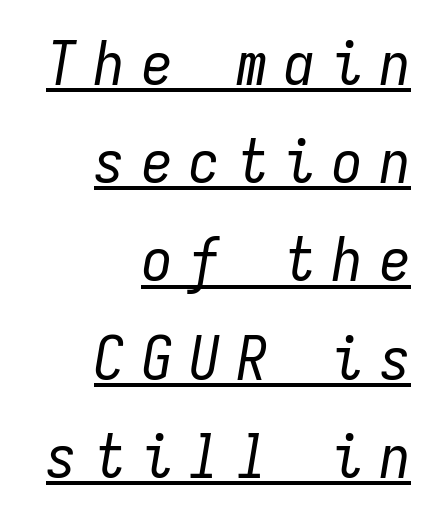
The glyphs look as if they've been sheared to an angle. Short note: letters widely spaced. How would I describe the line gaps? Plain and ordinary. Note the uniform advance width — an 'i' takes as much space as an 'm'. The specimen includes a rule beneath the text block's lines. The strokes are not fattened; the text isn't bold.
